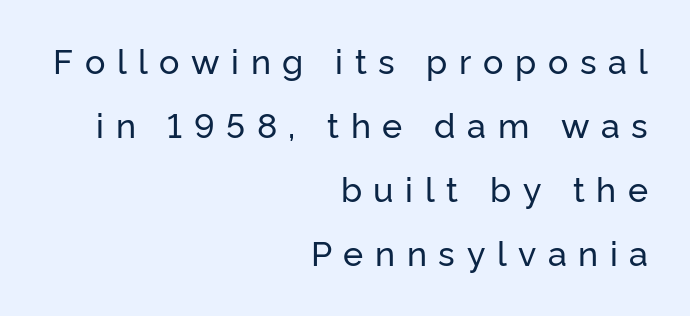
Q: Is the text italic (slanted)? A: No, it is upright.
Q: Is the typeface a serif or a sans-serif typeface? A: Sans-serif.
Q: Is the text underlined? A: No.
Q: How is the paragraph aligned? A: Right-aligned.
Q: Is the spacing between letters normal or unusually wide? A: Unusually wide.
Q: Width (condensed, normal, or wide)? A: Normal.
Q: Stroke contrast? A: Low.
Q: x-height? A: Medium.
Q: Monospaced? A: No.
